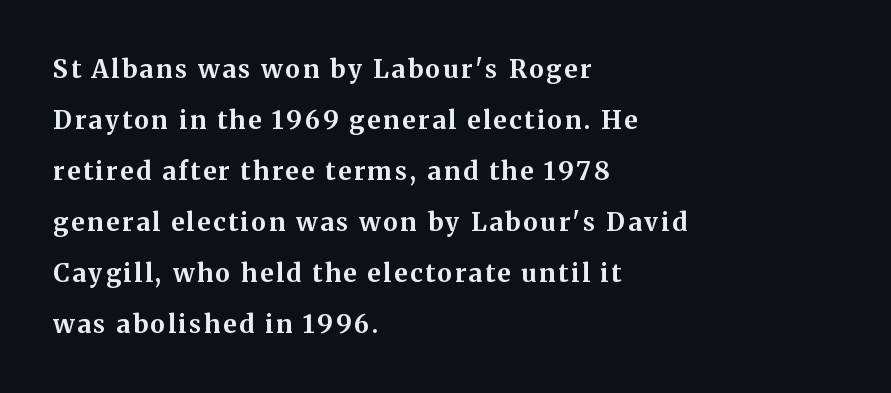
The lettering holds an erect, upright posture throughout. Notice how the passage keeps a crisp vertical edge on the left only. A full-strength bold gives these letters their thick strokes. Rule under the text: the space is simply empty. Interline gaps are noticeably wide in this sample.
